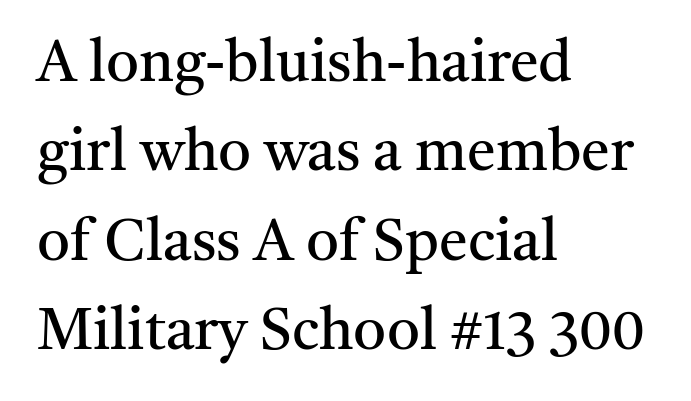
Q: Is the text bold? A: No.
Q: Is the text italic (slanted)? A: No, it is upright.
Q: Is the typeface a serif or a sans-serif typeface? A: Serif.
Q: Is the text underlined? A: No.
Q: How is the paragraph aligned? A: Left-aligned.
Q: Is the spacing between letters normal or unusually wide? A: Normal.
Q: Is the spacing between lines tight, normal or loose? A: Normal.
Q: Width (condensed, normal, or wide)? A: Normal.
Q: Stroke contrast? A: Medium.
Q: x-height? A: Medium.
Q: Monospaced? A: No.
